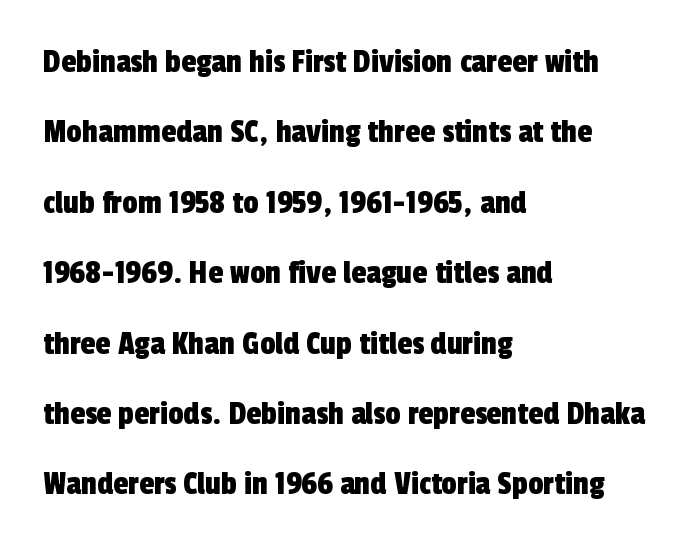
{"serif": "no", "width": "condensed", "x_height": "medium", "monospaced": "no", "underline": "no", "align": "left", "line_spacing": "loose", "line_spacing_ratio": 2.07, "letter_spacing": "normal", "letter_spacing_em": 0.0, "glyph_px": 34}
